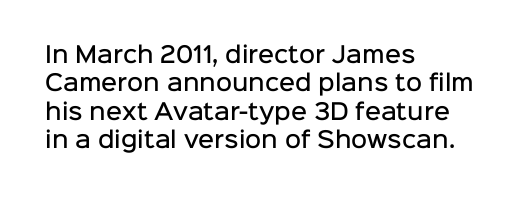
Tall strokes in this sample are plumb rather than angled. Caption: multi-line text, flush left, ragged right. Underline: absent. No extra tracking has been applied to these lines. The passage shown stacks its lines at a standard gap.
